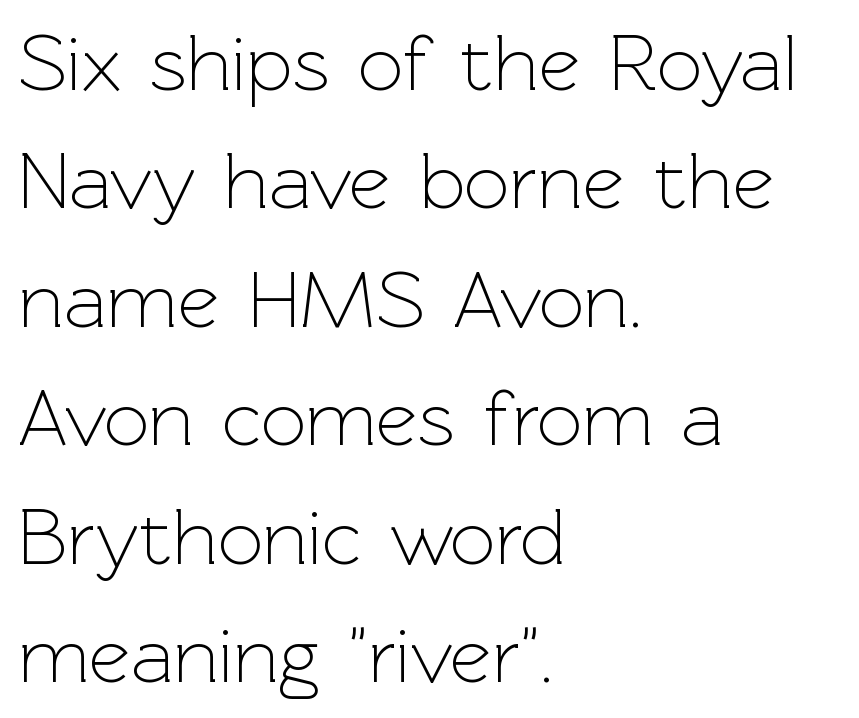
Has an underline been added? It has not. Successive baselines arrive at the customary interval. These lines stack with their left ends in a neat column. Posture: upright roman. The face looks like a standard text weight, possibly lighter.
